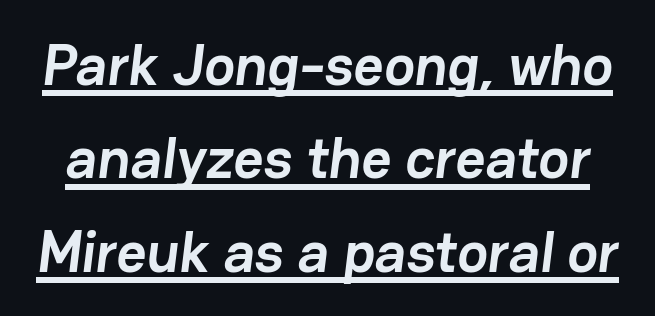
Looks like someone drew a line under every word here. The tracking reads as untouched default to a designer's eye. The block of text has a typical density, with ordinary space between rows. Does the weight exceed regular? Yes, all the way to bold. Looks like regular typesetting: each glyph gets only the width it needs. What kind of face is this? One without serifs — a sans.
